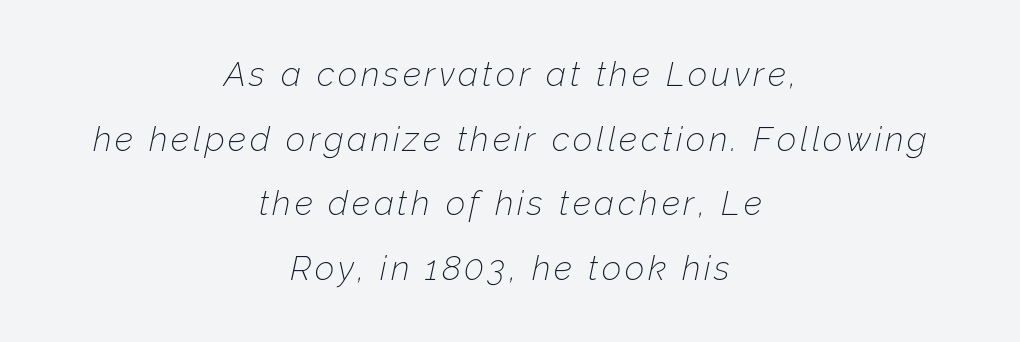
The axis of the letterforms is tilted away from vertical. Widely set lines give the paragraph a tall, airy silhouette. Letters rest on an invisible, unmarked baseline. Proportional: the letters do not fall into vertical columns. Heaviness? Minimal to ordinary, like unemphasized prose. If you folded the block vertically in half, each line would mirror itself in length.
